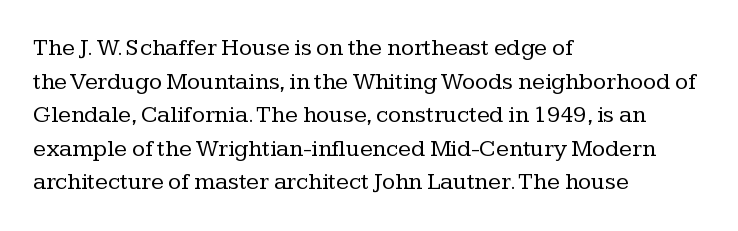
The image shows 24 px text type, upright; set left-aligned, normal line spacing (1.4x), normal letter spacing, not underlined.
